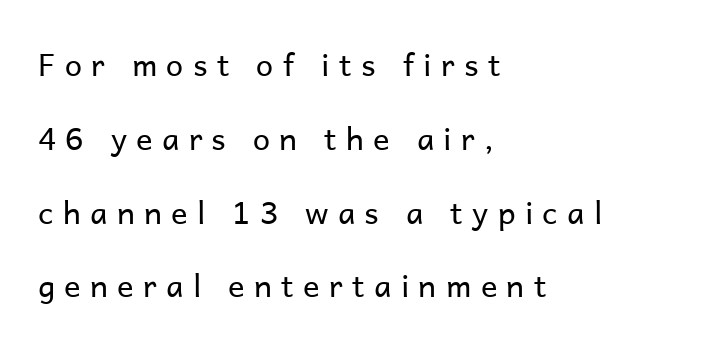
The rendering shows plain stroke endings on the letterforms — a sans-serif design. How would I describe the line gaps? Wide and relaxed. Nope, not italic — everything's standing straight. Weight: not bold — regular or lighter. Layout note: lines flush left. The letters advance in unequal steps, a hallmark of proportional type.
